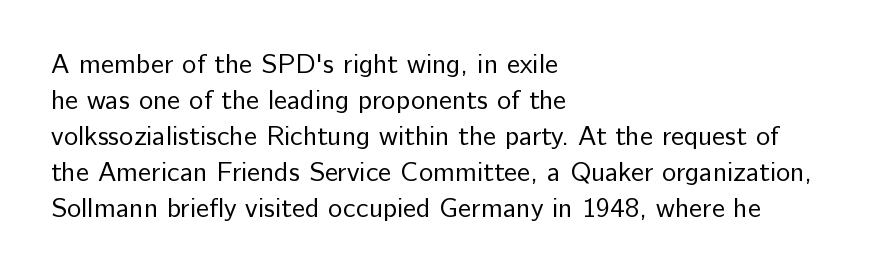
Q: Is the text bold? A: No.
Q: Is the text italic (slanted)? A: No, it is upright.
Q: Is the text underlined? A: No.
Q: How is the paragraph aligned? A: Left-aligned.
Q: Is the spacing between letters normal or unusually wide? A: Normal.
Q: Is the spacing between lines tight, normal or loose? A: Normal.
